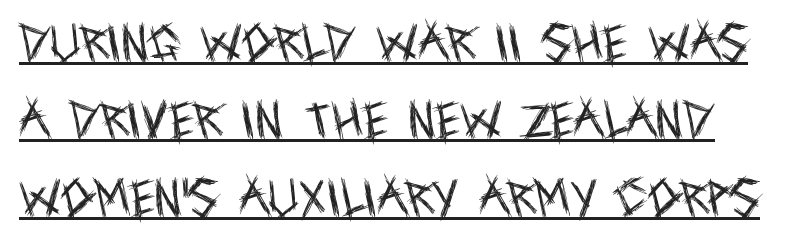
The image shows 42 px regular-weight, condensed sans-serif type, upright; set left-aligned, line spacing 1.84x, normal letter spacing, underlined; a large x-height.
